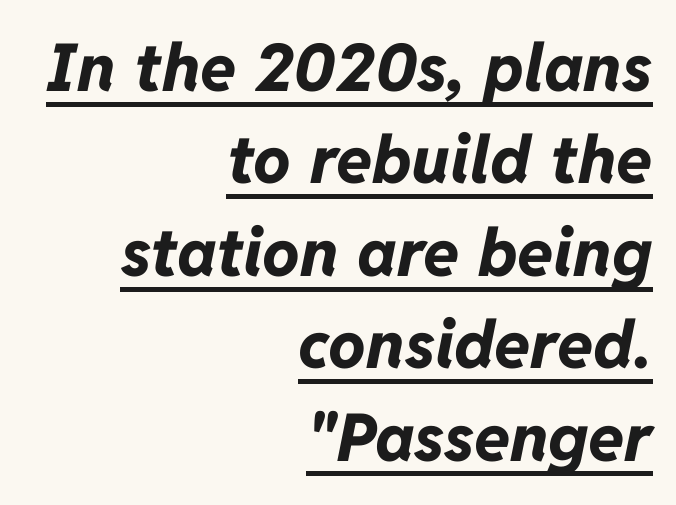
{"italic": "yes", "lean": "right", "slant_degrees": 11, "bold": "yes", "weight": "bold", "width": "normal", "stroke_contrast": "low", "x_height": "medium", "monospaced": "no", "underline": "yes", "align": "right", "line_spacing": "normal", "line_spacing_ratio": 1.4, "letter_spacing": "normal", "letter_spacing_em": 0.0, "glyph_px": 66}
